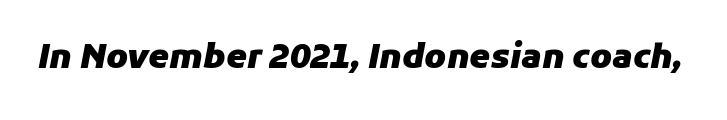
Q: Is the text bold? A: Yes.
Q: Is the text italic (slanted)? A: Yes, it leans right by about 11 degrees.
Q: Is the text underlined? A: No.
Q: Is the spacing between letters normal or unusually wide? A: Normal.
Q: Width (condensed, normal, or wide)? A: Normal.
Q: Stroke contrast? A: Low.
Q: x-height? A: Medium.
Q: Monospaced? A: No.
